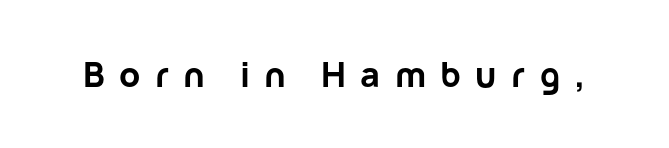
Pretty heavy lettering here — definitely bold. Display-style spreading of the glyphs; the letterfit is very open. Ascenders rise straight up at ninety degrees. Type style note: lacks serifs. The rendering uses natural spacing where letterforms have individual widths. Glance below the letters and you will spot only blank space.
